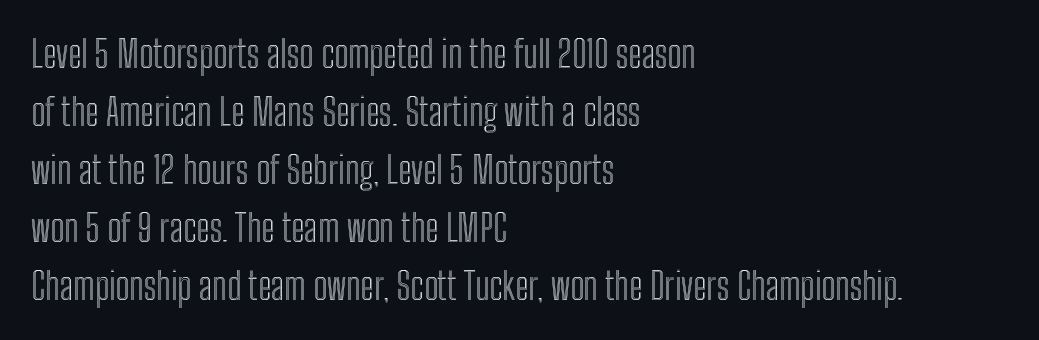
{"italic": "no", "width": "condensed", "x_height": "medium", "monospaced": "no", "underline": "no", "align": "left", "line_spacing": "normal", "line_spacing_ratio": 1.57, "letter_spacing": "normal", "letter_spacing_em": 0.0, "glyph_px": 37}
